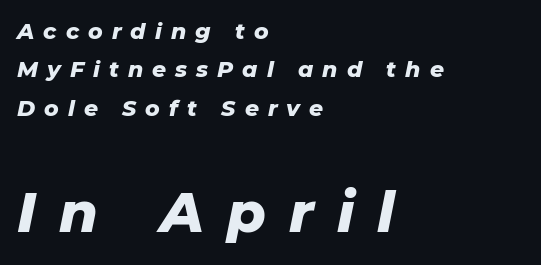
{"italic": "yes", "lean": "right", "slant_degrees": 11, "bold": "yes", "weight": "heavy", "width": "normal", "stroke_contrast": "low", "x_height": "medium", "monospaced": "no", "underline": "no", "align": "left", "line_spacing_ratio": 1.75, "letter_spacing": "wide", "letter_spacing_em": 0.41, "larger_block": "second", "size_ratio": 2.55, "glyph_px": 56}
